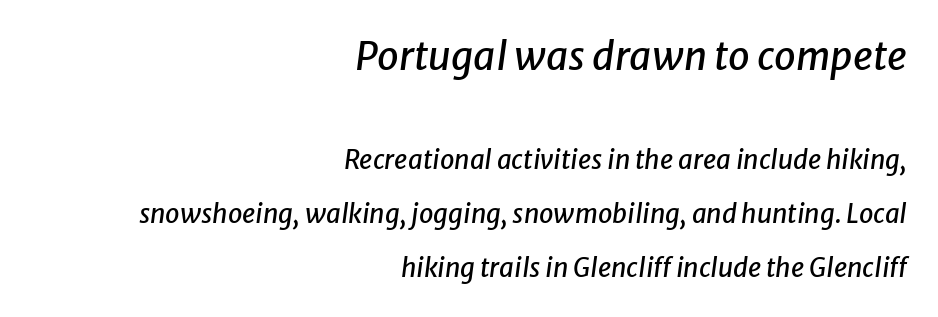
Q: Is the text italic (slanted)? A: Yes, it leans right by about 8 degrees.
Q: Is the text underlined? A: No.
Q: How is the paragraph aligned? A: Right-aligned.
Q: Is the spacing between letters normal or unusually wide? A: Normal.
Q: Is the spacing between lines tight, normal or loose? A: Loose.
Q: Which block of text is set in a larger size, the first (top) or the second (bottom)? A: The first (top) one.
Q: Width (condensed, normal, or wide)? A: Normal.
Q: Stroke contrast? A: Low.
Q: x-height? A: Medium.
Q: Monospaced? A: No.
